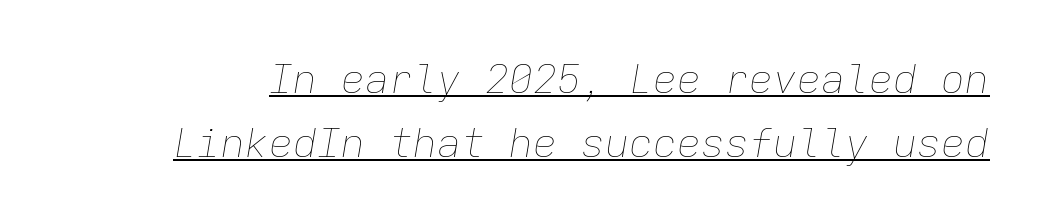
Q: Is the text bold? A: No.
Q: Is the text italic (slanted)? A: Yes, it leans right by about 9 degrees.
Q: Is the text underlined? A: Yes.
Q: Is the spacing between letters normal or unusually wide? A: Normal.
Q: Is the spacing between lines tight, normal or loose? A: Normal.
Q: Width (condensed, normal, or wide)? A: Normal.
Q: Stroke contrast? A: Low.
Q: x-height? A: Medium.
Q: Monospaced? A: Yes.
